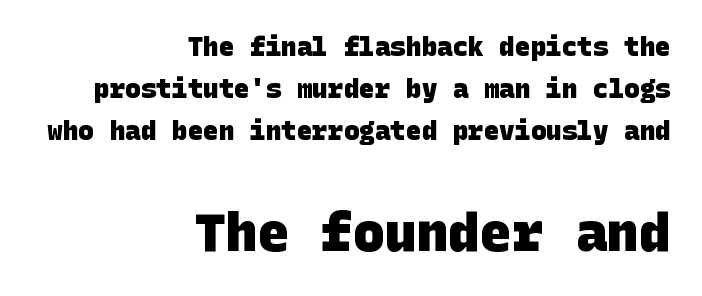
Q: Is the text bold? A: Yes.
Q: Is the typeface a serif or a sans-serif typeface? A: Sans-serif.
Q: Is the text underlined? A: No.
Q: How is the paragraph aligned? A: Right-aligned.
Q: Is the spacing between letters normal or unusually wide? A: Normal.
Q: Is the spacing between lines tight, normal or loose? A: Normal.
Q: Which block of text is set in a larger size, the first (top) or the second (bottom)? A: The second (bottom) one.
Q: Width (condensed, normal, or wide)? A: Normal.
Q: Stroke contrast? A: Low.
Q: x-height? A: Large.
